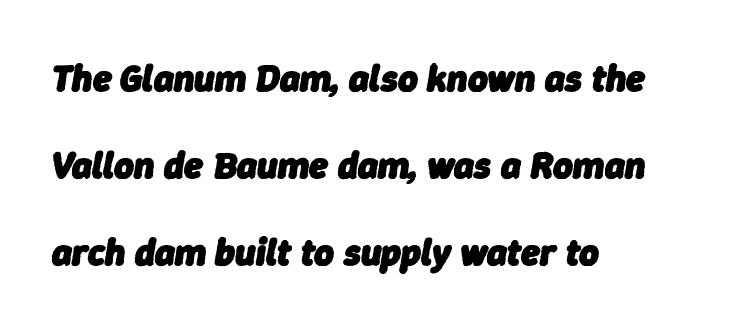
{"italic": "yes", "lean": "right", "slant_degrees": 9, "bold": "yes", "weight": "heavy", "width": "normal", "stroke_contrast": "low", "x_height": "medium", "monospaced": "no", "underline": "no", "align": "left", "line_spacing": "loose", "line_spacing_ratio": 2.29, "letter_spacing": "normal", "letter_spacing_em": 0.0, "glyph_px": 38}
